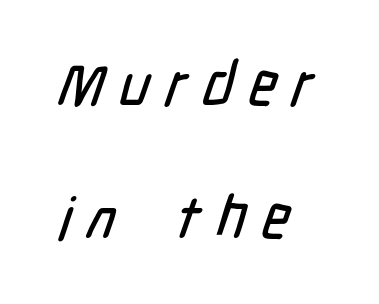
{"serif": "no", "width": "condensed", "stroke_contrast": "low", "x_height": "medium", "monospaced": "no", "underline": "no", "align": "left", "line_spacing": "loose", "line_spacing_ratio": 2.26, "letter_spacing": "wide", "letter_spacing_em": 0.27, "glyph_px": 59}
